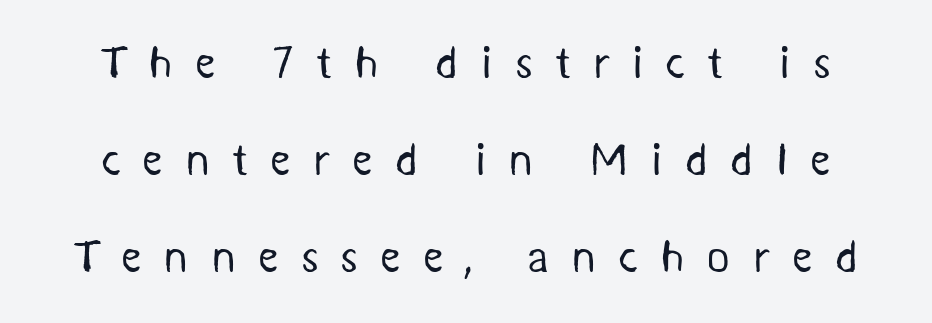
{"serif": "no", "bold": "no", "weight": "regular", "width": "normal", "stroke_contrast": "medium", "x_height": "medium", "monospaced": "no", "underline": "no", "line_spacing": "loose", "line_spacing_ratio": 2.16, "letter_spacing": "wide", "letter_spacing_em": 0.49, "glyph_px": 45}
